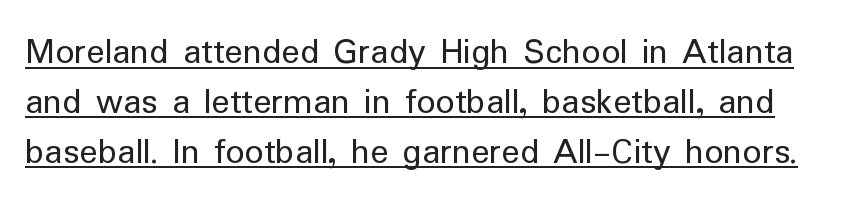
{"serif": "no", "italic": "no", "bold": "no", "weight": "regular", "width": "normal", "stroke_contrast": "low", "x_height": "medium", "monospaced": "no", "underline": "yes", "line_spacing": "normal", "line_spacing_ratio": 1.31, "letter_spacing": "normal", "letter_spacing_em": 0.0, "glyph_px": 38}
